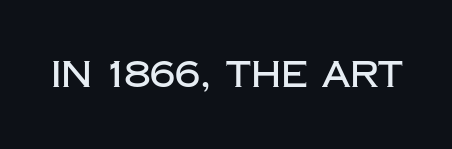
Letters rest on an invisible, unmarked baseline. Between one letter and the next there's only the usual sliver of space. Vertical strokes here are truly vertical. The rendering uses natural spacing where letterforms have individual widths. The face used here is a sans, in the tradition of grotesques and geometrics.
